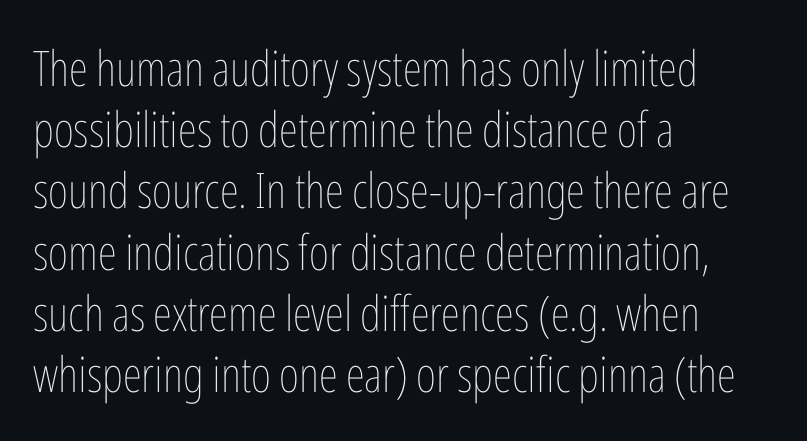
Q: Is the text bold? A: No.
Q: Is the text italic (slanted)? A: No, it is upright.
Q: Is the text underlined? A: No.
Q: How is the paragraph aligned? A: Left-aligned.
Q: Is the spacing between letters normal or unusually wide? A: Normal.
Q: Is the spacing between lines tight, normal or loose? A: Normal.
Q: Width (condensed, normal, or wide)? A: Condensed.
Q: Stroke contrast? A: Low.
Q: x-height? A: Medium.
Q: Monospaced? A: No.
